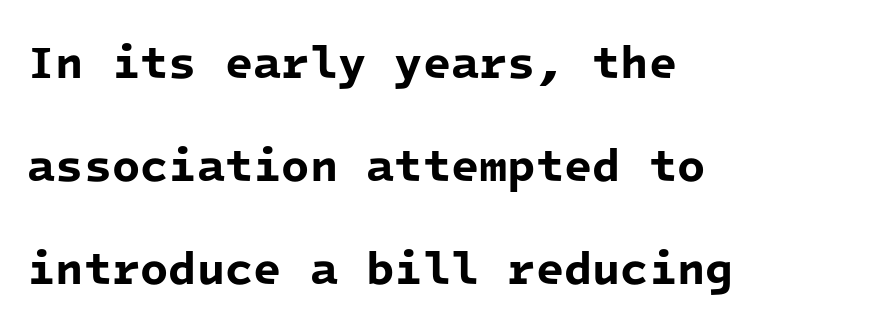
{"serif": "no", "bold": "yes", "weight": "bold", "width": "normal", "stroke_contrast": "low", "x_height": "medium", "monospaced": "yes", "underline": "no", "align": "left", "line_spacing": "loose", "line_spacing_ratio": 2.24, "letter_spacing": "normal", "letter_spacing_em": 0.0, "glyph_px": 46}
